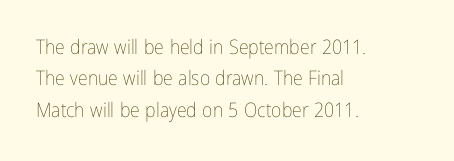
{"italic": "no", "bold": "no", "underline": "no", "align": "left", "line_spacing": "normal", "line_spacing_ratio": 1.57, "letter_spacing": "normal", "letter_spacing_em": 0.0, "glyph_px": 20}
